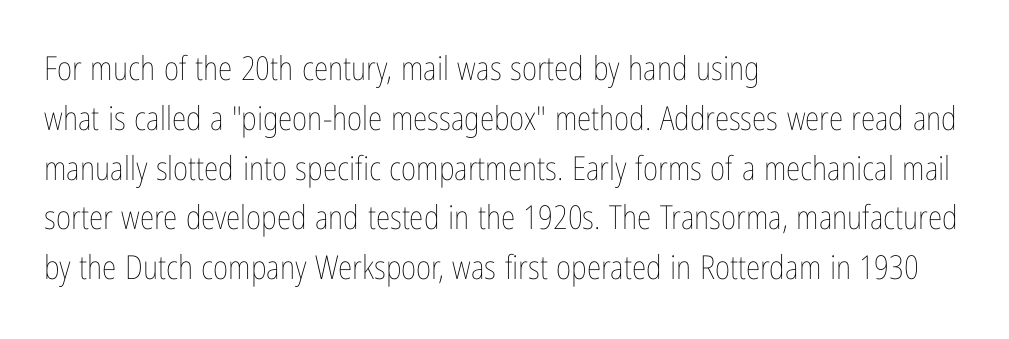
The image shows 33 px thin, condensed type, upright; set left-aligned, normal line spacing (1.51x), normal letter spacing, not underlined; low stroke contrast and a medium x-height.
